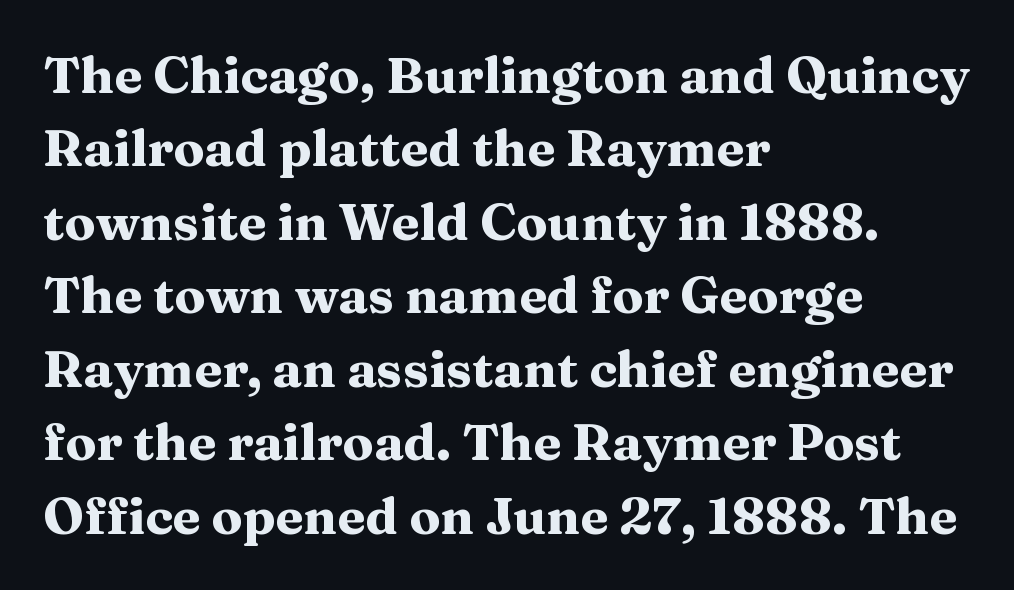
{"serif": "yes", "italic": "no", "bold": "yes", "weight": "heavy", "width": "wide", "stroke_contrast": "medium", "x_height": "medium", "monospaced": "no", "underline": "no", "align": "left", "line_spacing": "normal", "line_spacing_ratio": 1.44, "letter_spacing": "normal", "letter_spacing_em": 0.0, "glyph_px": 51}
